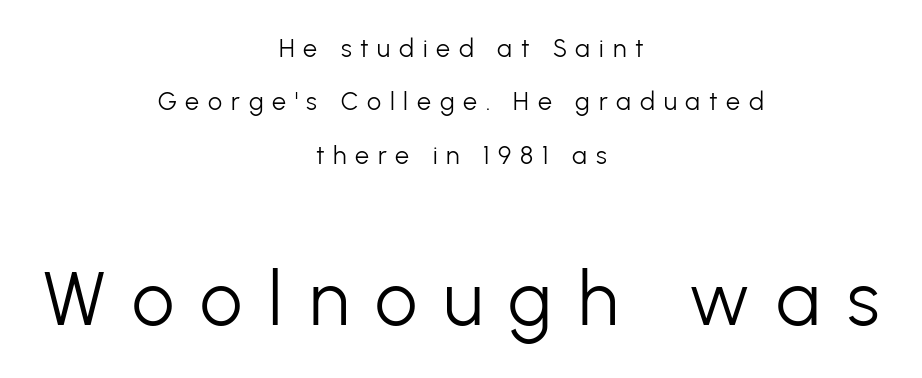
{"serif": "no", "italic": "no", "bold": "no", "weight": "light", "width": "normal", "stroke_contrast": "low", "x_height": "medium", "monospaced": "no", "underline": "no", "align": "center", "line_spacing": "loose", "line_spacing_ratio": 2.14, "letter_spacing": "wide", "letter_spacing_em": 0.35, "larger_block": "second", "size_ratio": 3.0, "glyph_px": 75}
